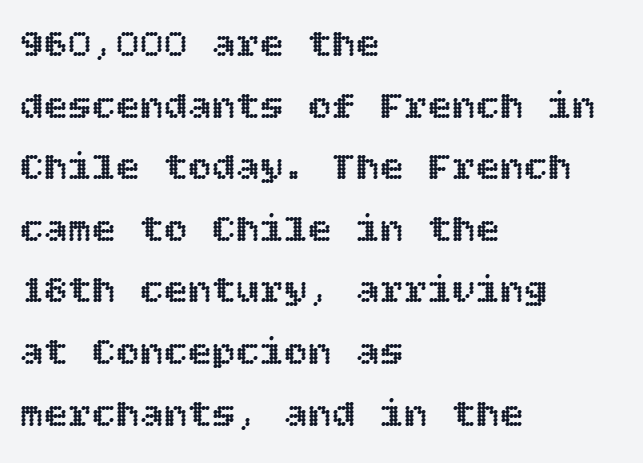
{"italic": "no", "width": "normal", "x_height": "large", "underline": "no", "align": "left", "line_spacing": "normal", "line_spacing_ratio": 1.54, "letter_spacing": "normal", "letter_spacing_em": 0.0, "glyph_px": 40}
